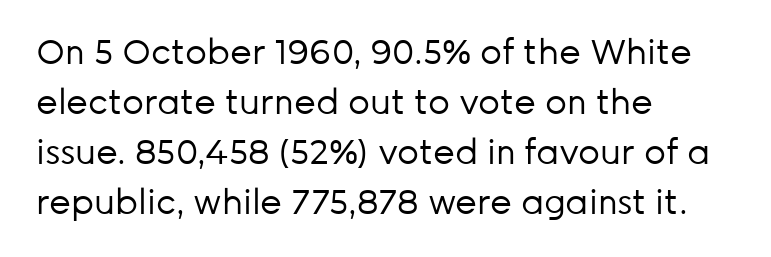
Nope, no serifs anywhere on these letters. Leading: standard. The string is rendered with underlining switched off. Here the designer chose a conventional face with non-uniform glyph widths. No extra ink here — the face is not bold. The letters sit at their default tracking, neither squeezed nor spread.
